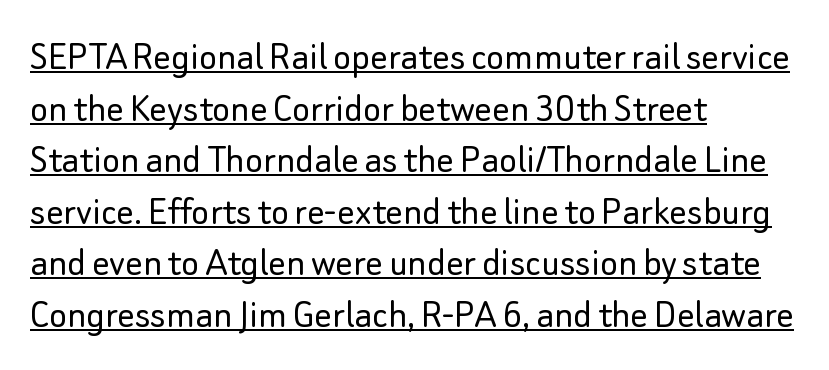
The type is set solid horizontally, with unmodified tracking. Leftover space on each line is placed entirely after the last word. The lettering stays uniformly vertical, giving the passage a roman look. Somebody hit Ctrl+U on this one — the words are underlined. Summary of weight: not heavy and not bold.
